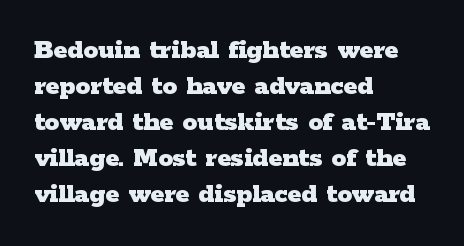
Q: Is the text bold? A: Yes.
Q: Is the text italic (slanted)? A: No, it is upright.
Q: Is the typeface a serif or a sans-serif typeface? A: Serif.
Q: Is the text underlined? A: No.
Q: How is the paragraph aligned? A: Left-aligned.
Q: Is the spacing between letters normal or unusually wide? A: Normal.
Q: Width (condensed, normal, or wide)? A: Wide.
Q: Stroke contrast? A: Low.
Q: x-height? A: Medium.
Q: Monospaced? A: No.
